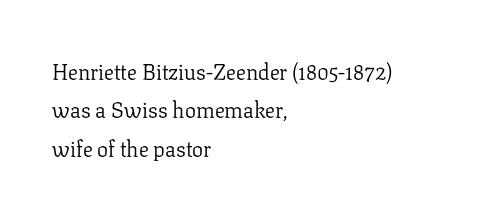
Q: Is the text bold? A: No.
Q: Is the text italic (slanted)? A: No, it is upright.
Q: Is the text underlined? A: No.
Q: How is the paragraph aligned? A: Left-aligned.
Q: Is the spacing between letters normal or unusually wide? A: Normal.
